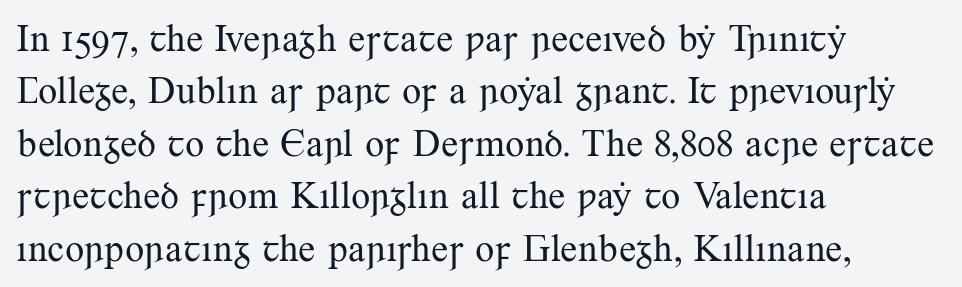
{"serif": "yes", "italic": "no", "bold": "no", "weight": "regular", "width": "normal", "stroke_contrast": "medium", "x_height": "small", "monospaced": "no", "underline": "no", "align": "left", "line_spacing": "normal", "line_spacing_ratio": 1.38, "letter_spacing": "normal", "letter_spacing_em": 0.0, "glyph_px": 38}
